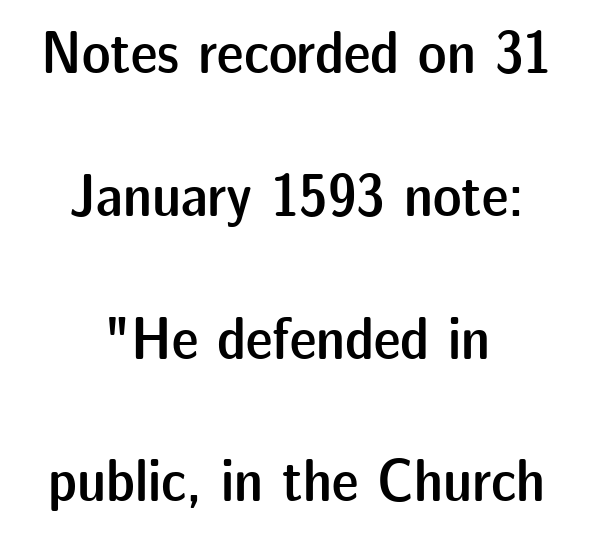
Q: Is the text bold? A: Semi-bold.
Q: Is the text italic (slanted)? A: No, it is upright.
Q: Is the typeface a serif or a sans-serif typeface? A: Sans-serif.
Q: Is the text underlined? A: No.
Q: How is the paragraph aligned? A: Centered.
Q: Is the spacing between letters normal or unusually wide? A: Normal.
Q: Is the spacing between lines tight, normal or loose? A: Loose.
Q: Width (condensed, normal, or wide)? A: Normal.
Q: Stroke contrast? A: Low.
Q: x-height? A: Medium.
Q: Monospaced? A: No.
